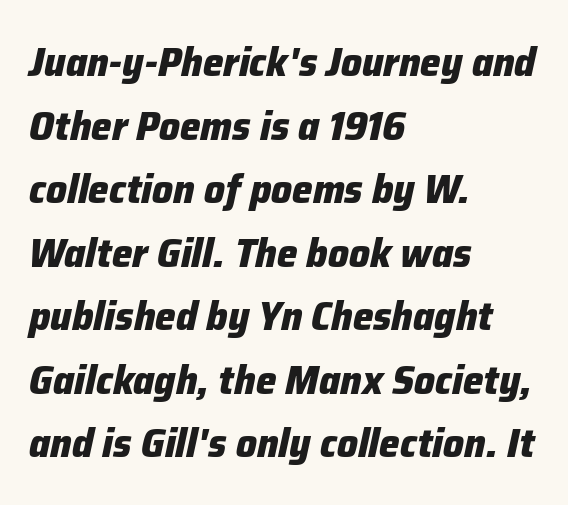
Typographic density is high because the face is bold. Short note: letters normally spaced. The lettering tilts uniformly, giving the passage an italic look. The paragraph shown leans on its left margin. Underline: absent.
